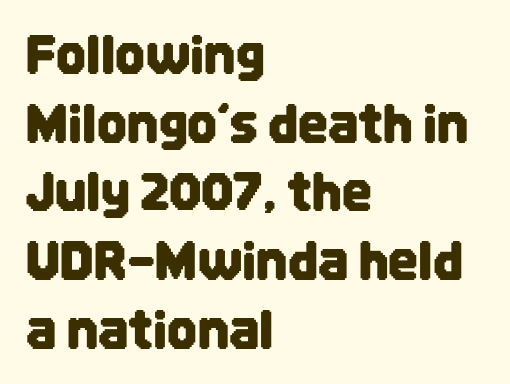
Serif or sans? Sans — the stroke terminals are bare. Lines of text with bare space underneath. The rendering uses natural spacing where letterforms have individual widths. Does the copy run flush right? No — it runs flush left. This rendering leaves character spacing at its baseline value.
